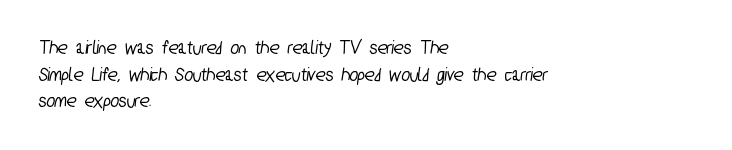
Q: Is the text underlined? A: No.
Q: How is the paragraph aligned? A: Left-aligned.
Q: Is the spacing between letters normal or unusually wide? A: Normal.
Q: Is the spacing between lines tight, normal or loose? A: Normal.
